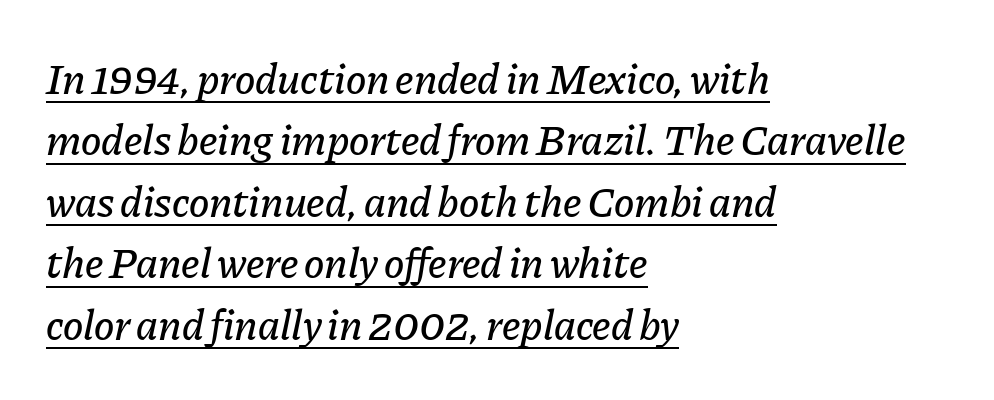
Q: Is the text italic (slanted)? A: Yes, it leans right by about 11 degrees.
Q: Is the text underlined? A: Yes.
Q: How is the paragraph aligned? A: Left-aligned.
Q: Is the spacing between letters normal or unusually wide? A: Normal.
Q: Is the spacing between lines tight, normal or loose? A: Normal.
Q: Width (condensed, normal, or wide)? A: Normal.
Q: Stroke contrast? A: Low.
Q: x-height? A: Medium.
Q: Monospaced? A: No.
